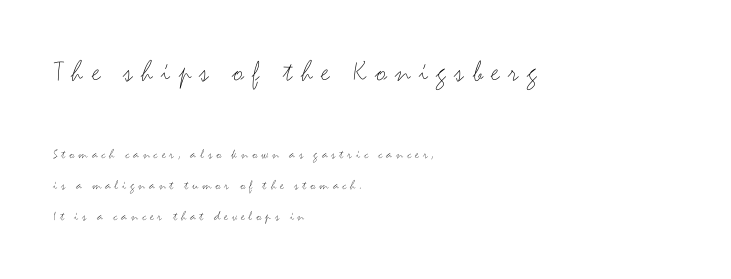
Q: Is the text bold? A: No.
Q: Is the text italic (slanted)? A: Yes.
Q: Is the typeface a serif or a sans-serif typeface? A: Sans-serif.
Q: Is the text underlined? A: No.
Q: How is the paragraph aligned? A: Left-aligned.
Q: Is the spacing between letters normal or unusually wide? A: Unusually wide.
Q: Is the spacing between lines tight, normal or loose? A: Loose.
Q: Which block of text is set in a larger size, the first (top) or the second (bottom)? A: The first (top) one.
Q: Width (condensed, normal, or wide)? A: Wide.
Q: Stroke contrast? A: Medium.
Q: x-height? A: Small.
Q: Monospaced? A: No.
